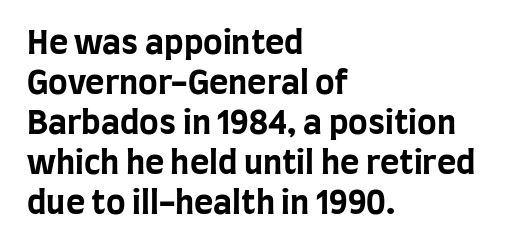
Q: Is the text bold? A: Yes.
Q: Is the text italic (slanted)? A: No, it is upright.
Q: Is the typeface a serif or a sans-serif typeface? A: Sans-serif.
Q: Is the text underlined? A: No.
Q: How is the paragraph aligned? A: Left-aligned.
Q: Is the spacing between letters normal or unusually wide? A: Normal.
Q: Width (condensed, normal, or wide)? A: Condensed.
Q: Stroke contrast? A: Low.
Q: x-height? A: Large.
Q: Monospaced? A: No.
